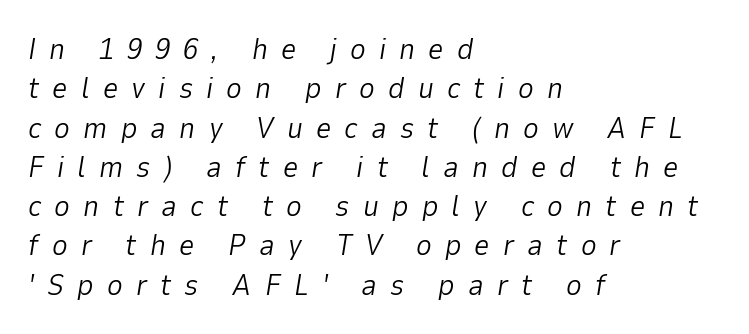
{"italic": "yes", "lean": "right", "slant_degrees": 9, "bold": "no", "weight": "light", "width": "normal", "stroke_contrast": "low", "x_height": "medium", "monospaced": "no", "underline": "no", "align": "left", "line_spacing": "normal", "line_spacing_ratio": 1.31, "letter_spacing": "wide", "letter_spacing_em": 0.44, "glyph_px": 30}
